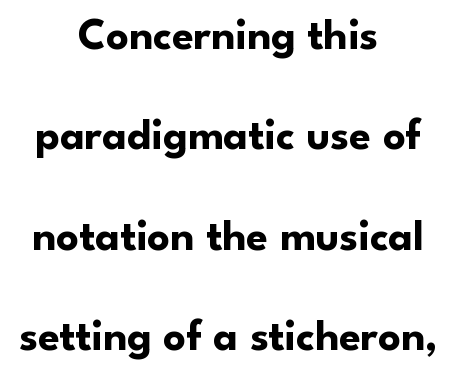
Q: Is the text bold? A: Yes.
Q: Is the text italic (slanted)? A: No, it is upright.
Q: Is the typeface a serif or a sans-serif typeface? A: Sans-serif.
Q: Is the text underlined? A: No.
Q: How is the paragraph aligned? A: Centered.
Q: Is the spacing between letters normal or unusually wide? A: Normal.
Q: Is the spacing between lines tight, normal or loose? A: Loose.
Q: Width (condensed, normal, or wide)? A: Normal.
Q: Stroke contrast? A: Low.
Q: x-height? A: Small.
Q: Monospaced? A: No.
